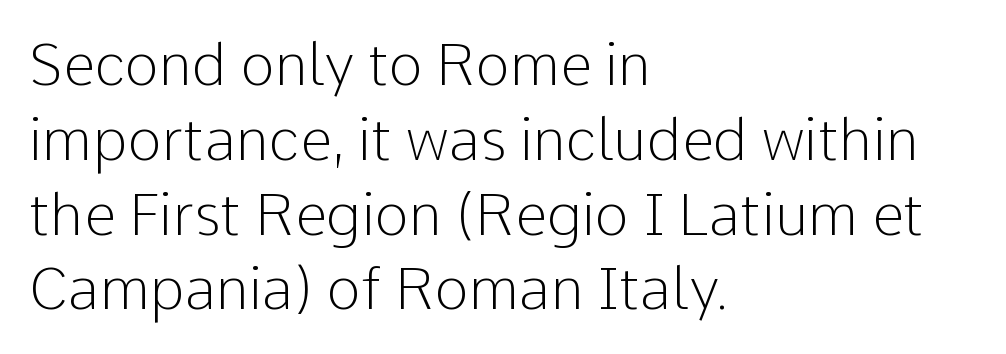
{"serif": "no", "italic": "no", "bold": "no", "weight": "light", "width": "normal", "stroke_contrast": "low", "x_height": "medium", "monospaced": "no", "underline": "no", "align": "left", "line_spacing": "normal", "line_spacing_ratio": 1.29, "letter_spacing": "normal", "letter_spacing_em": 0.0, "glyph_px": 58}
